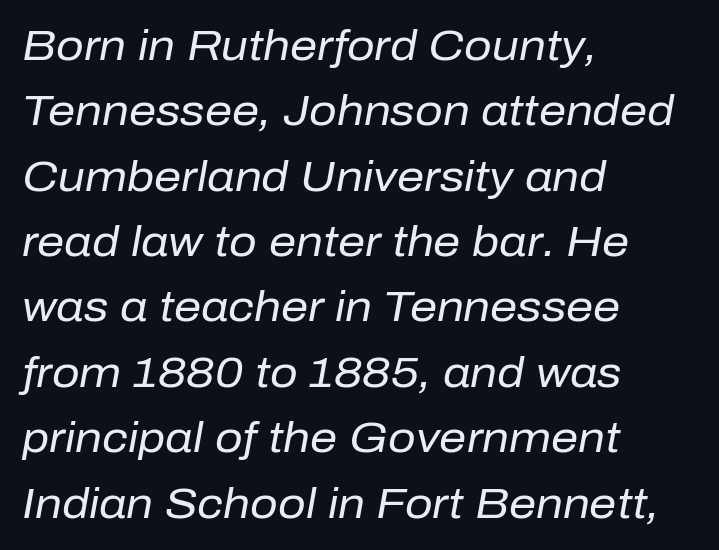
{"italic": "yes", "lean": "right", "slant_degrees": 10, "bold": "no", "weight": "regular", "width": "normal", "stroke_contrast": "low", "x_height": "medium", "monospaced": "no", "underline": "no", "align": "left", "line_spacing": "normal", "line_spacing_ratio": 1.52, "letter_spacing": "normal", "letter_spacing_em": 0.0, "glyph_px": 43}
